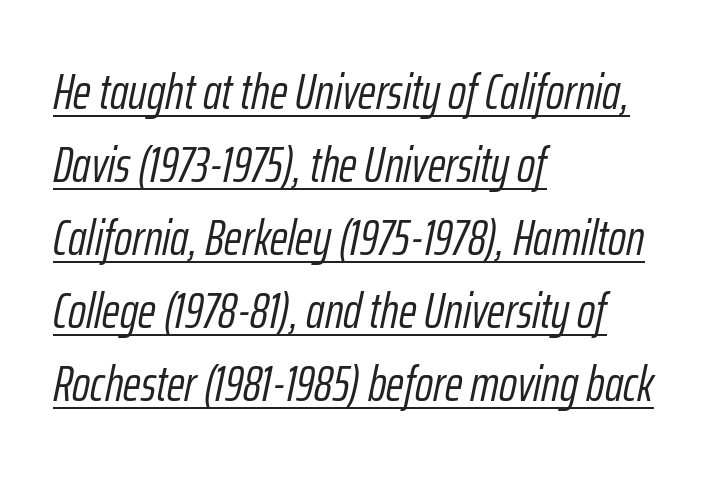
Q: Is the text bold? A: No.
Q: Is the text italic (slanted)? A: Yes, it leans right by about 12 degrees.
Q: Is the text underlined? A: Yes.
Q: How is the paragraph aligned? A: Left-aligned.
Q: Is the spacing between letters normal or unusually wide? A: Normal.
Q: Is the spacing between lines tight, normal or loose? A: Normal.
Q: Width (condensed, normal, or wide)? A: Condensed.
Q: Stroke contrast? A: Low.
Q: x-height? A: Medium.
Q: Monospaced? A: No.
